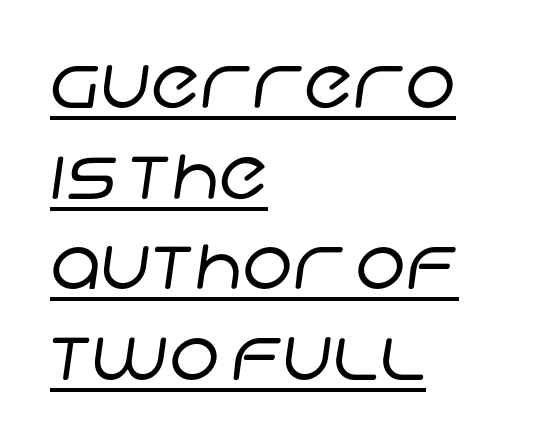
How are the letters spaced? Ordinarily, with no added tracking. Looks like someone drew a line under every word here. Each letter keeps its own natural width here, so spacing adapts to shape. The cut favours lightness, reaching ordinary text weight at its darkest.
